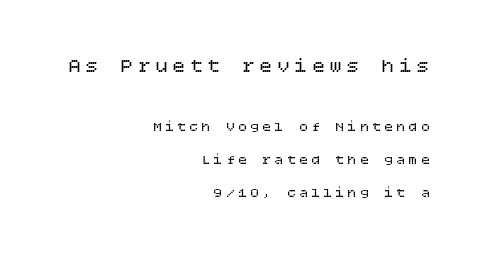
It's the straight-up-and-down kind of type. Widely set lines give the paragraph a tall, airy silhouette. Which of the two is more prominent by size? The first, at the top. Beneath every word, the page is bare. A flush-right, rag-left setting is used for this passage. This rendering widens character spacing well past its baseline value.
